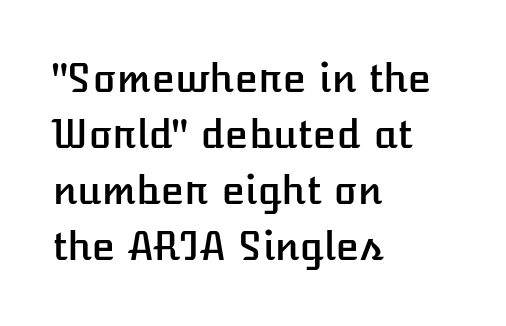
The image shows 39 px text type, upright; set left-aligned, normal line spacing (1.44x), normal letter spacing, not underlined; low stroke contrast and a medium x-height.
